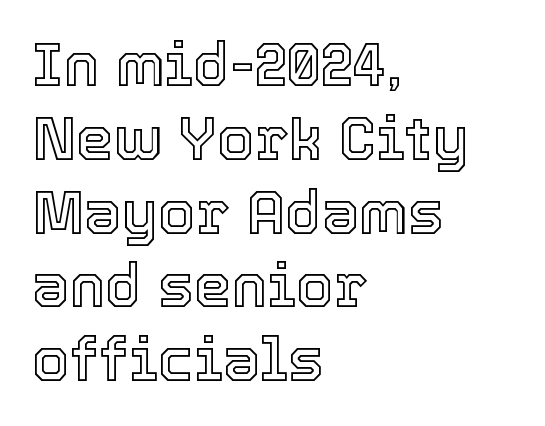
The image shows 60 px text type, upright; set left-aligned, line spacing 1.23x, normal letter spacing, not underlined; a medium x-height.
